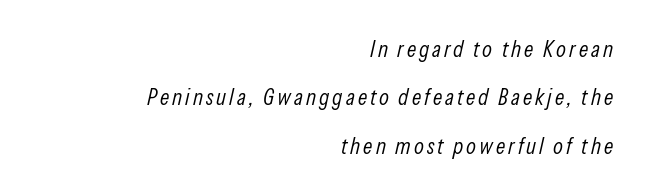
Q: Is the text bold? A: No.
Q: Is the text italic (slanted)? A: Yes, it leans right by about 13 degrees.
Q: Is the text underlined? A: No.
Q: How is the paragraph aligned? A: Right-aligned.
Q: Is the spacing between lines tight, normal or loose? A: Loose.
